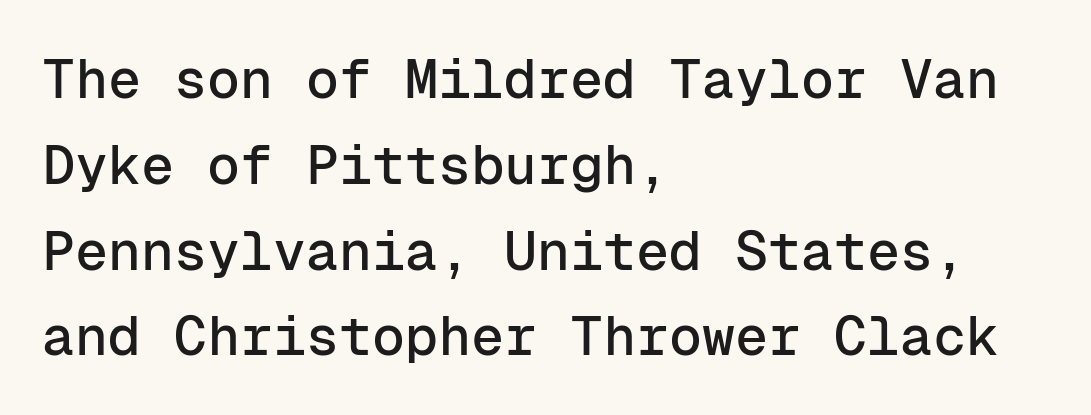
The image shows 55 px sans-serif type, upright, monospaced; set left-aligned, normal line spacing (1.56x), normal letter spacing, not underlined; low stroke contrast and a medium x-height.
